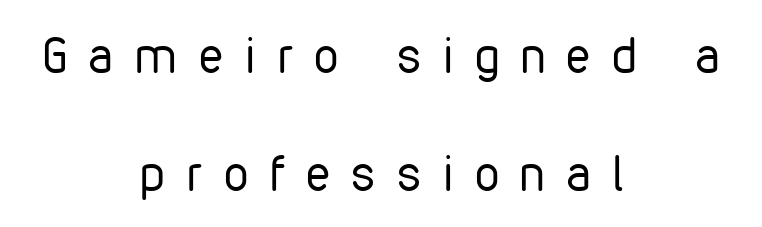
Q: Is the text bold? A: No.
Q: Is the text italic (slanted)? A: No, it is upright.
Q: Is the typeface a serif or a sans-serif typeface? A: Sans-serif.
Q: Is the text underlined? A: No.
Q: How is the paragraph aligned? A: Centered.
Q: Is the spacing between letters normal or unusually wide? A: Unusually wide.
Q: Is the spacing between lines tight, normal or loose? A: Loose.
Q: Width (condensed, normal, or wide)? A: Condensed.
Q: Stroke contrast? A: Low.
Q: x-height? A: Medium.
Q: Monospaced? A: No.
